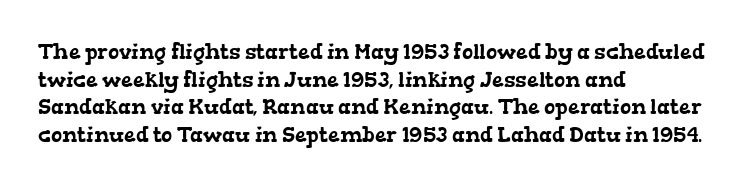
{"underline": "no", "align": "left", "line_spacing": "normal", "line_spacing_ratio": 1.32, "letter_spacing": "normal", "letter_spacing_em": 0.0, "glyph_px": 21}
